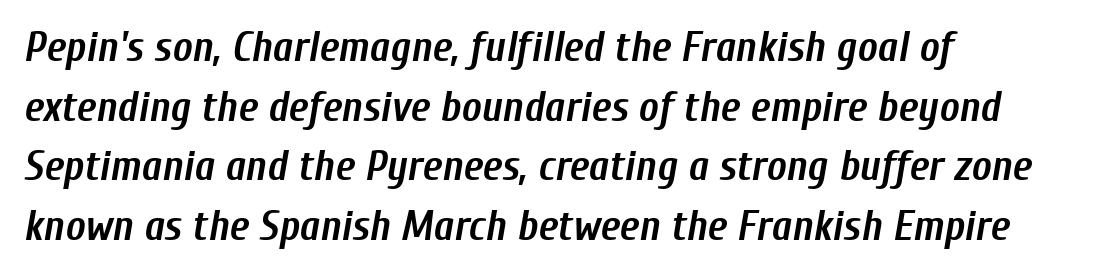
{"italic": "yes", "lean": "right", "slant_degrees": 10, "bold": "yes", "weight": "semibold", "width": "condensed", "stroke_contrast": "low", "x_height": "medium", "monospaced": "no", "underline": "no", "align": "left", "line_spacing": "normal", "line_spacing_ratio": 1.42, "letter_spacing": "normal", "letter_spacing_em": 0.0, "glyph_px": 42}
